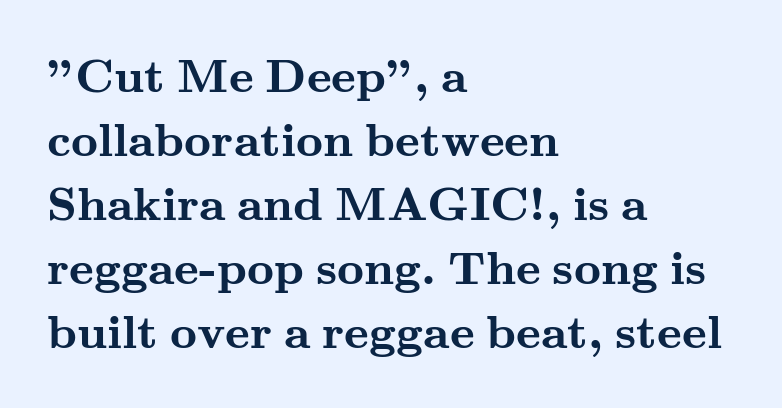
The image shows 47 px semibold, wide serif type, upright; set left-aligned, normal line spacing (1.36x), normal letter spacing, not underlined; medium stroke contrast and a small x-height.
